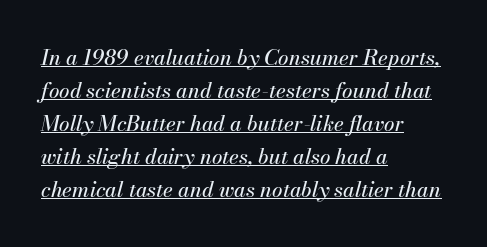
{"italic": "yes", "lean": "right", "slant_degrees": 13, "underline": "yes", "align": "left", "line_spacing": "normal", "line_spacing_ratio": 1.57, "letter_spacing": "normal", "letter_spacing_em": 0.0, "glyph_px": 21}
